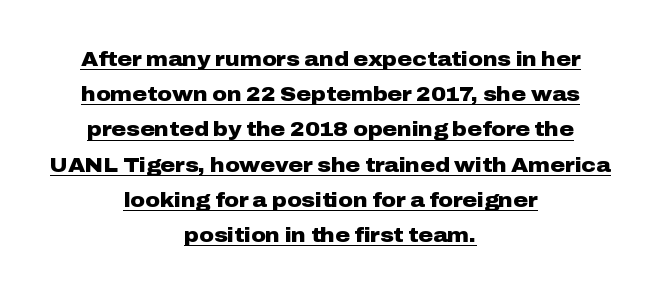
Q: Is the text bold? A: Yes.
Q: Is the text italic (slanted)? A: No, it is upright.
Q: Is the text underlined? A: Yes.
Q: How is the paragraph aligned? A: Centered.
Q: Is the spacing between letters normal or unusually wide? A: Normal.
